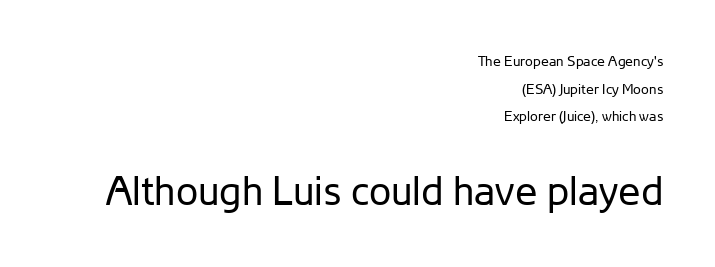
{"serif": "no", "italic": "no", "bold": "no", "weight": "regular", "width": "normal", "stroke_contrast": "low", "x_height": "medium", "monospaced": "no", "underline": "no", "align": "right", "line_spacing": "loose", "line_spacing_ratio": 1.98, "letter_spacing": "normal", "letter_spacing_em": 0.0, "larger_block": "second", "size_ratio": 2.86, "glyph_px": 40}
